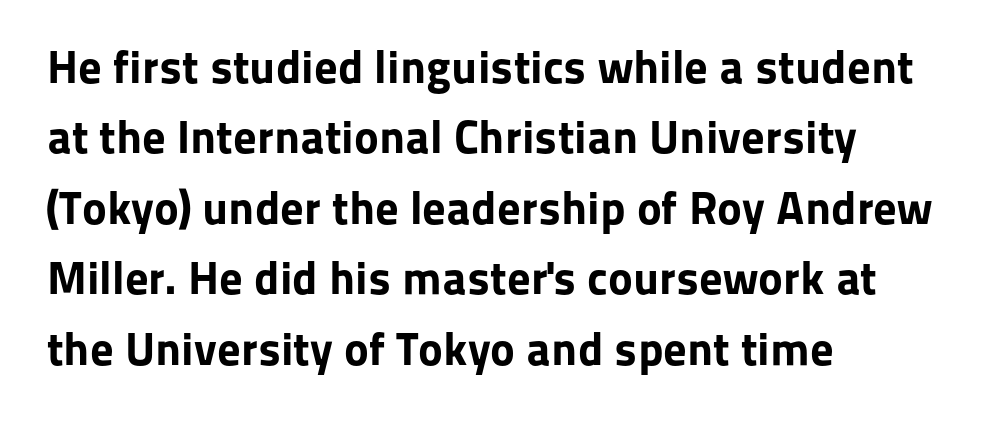
{"serif": "no", "italic": "no", "bold": "yes", "weight": "bold", "width": "normal", "stroke_contrast": "low", "x_height": "medium", "monospaced": "no", "underline": "no", "align": "left", "line_spacing": "normal", "line_spacing_ratio": 1.5, "letter_spacing": "normal", "letter_spacing_em": 0.0, "glyph_px": 47}
